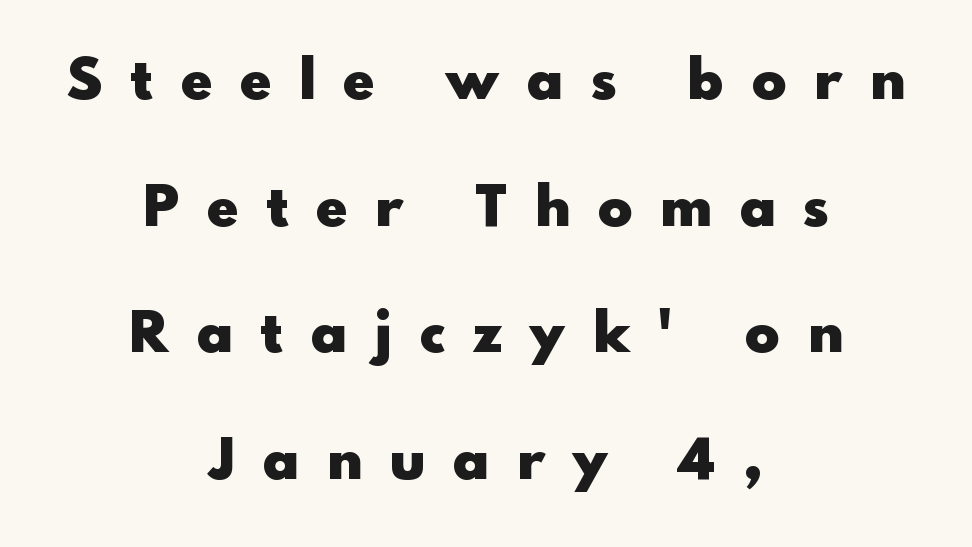
These lines are rendered in a variable-pitch font. Letterform terminals end flat and unadorned throughout the passage. Vertical spacing — loose. This is roman type, the default non-slanted kind.
